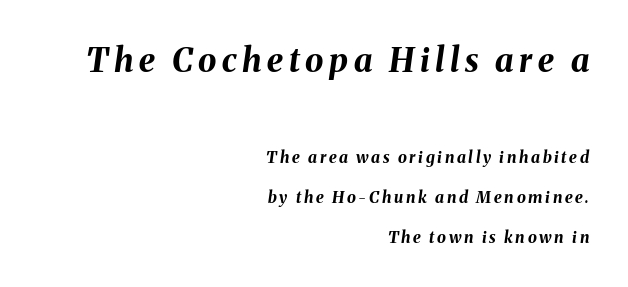
The image shows 33 px bold type, italic (leaning right); set right-aligned, loose line spacing (2.48x), not underlined; the first (top) block is 2.06x larger; medium stroke contrast and a medium x-height.
